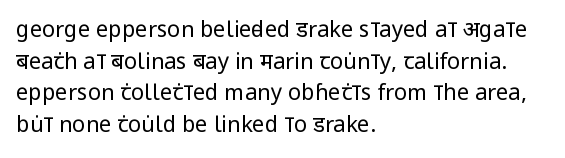
{"italic": "no", "bold": "no", "underline": "no", "align": "left", "line_spacing": "normal", "line_spacing_ratio": 1.44, "letter_spacing": "normal", "letter_spacing_em": 0.0, "glyph_px": 22}
